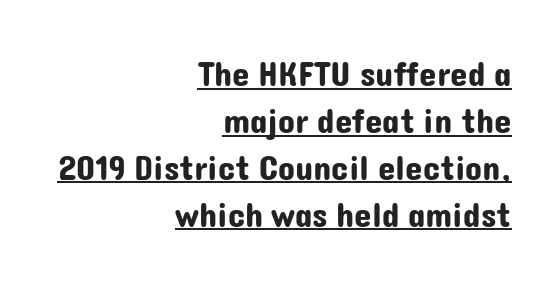
{"serif": "no", "italic": "no", "width": "normal", "stroke_contrast": "low", "x_height": "medium", "monospaced": "no", "underline": "yes", "align": "right", "line_spacing": "normal", "line_spacing_ratio": 1.34, "letter_spacing": "normal", "letter_spacing_em": 0.0, "glyph_px": 35}
